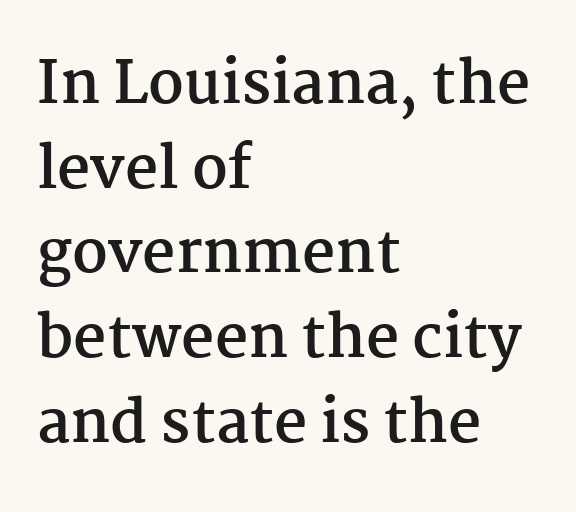
{"serif": "yes", "italic": "no", "bold": "yes", "weight": "semibold", "width": "normal", "stroke_contrast": "medium", "x_height": "medium", "monospaced": "no", "underline": "no", "align": "left", "line_spacing": "normal", "line_spacing_ratio": 1.46, "letter_spacing": "normal", "letter_spacing_em": 0.0, "glyph_px": 58}
